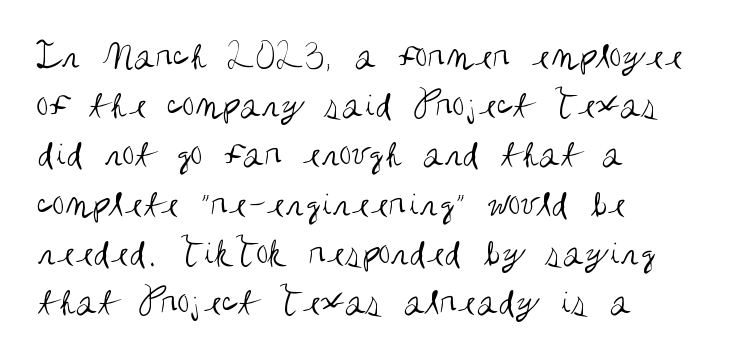
The image shows 40 px regular-weight, condensed sans-serif type; set left-aligned, line spacing 1.23x, normal letter spacing, not underlined; medium stroke contrast and a large x-height.
